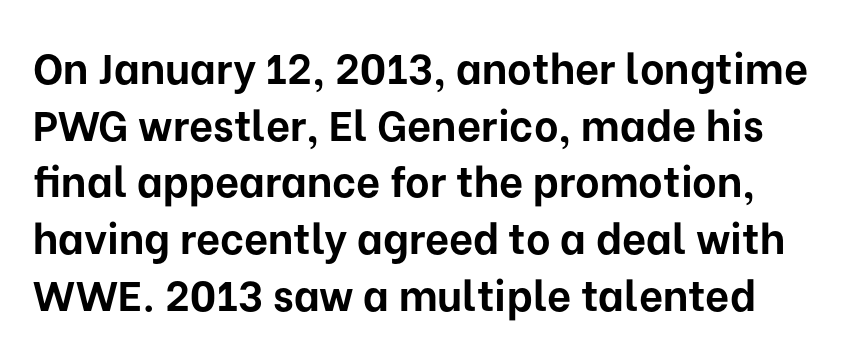
{"serif": "no", "italic": "no", "bold": "yes", "weight": "bold", "width": "normal", "stroke_contrast": "low", "x_height": "medium", "monospaced": "no", "underline": "no", "line_spacing": "normal", "line_spacing_ratio": 1.35, "letter_spacing": "normal", "letter_spacing_em": 0.0, "glyph_px": 42}
